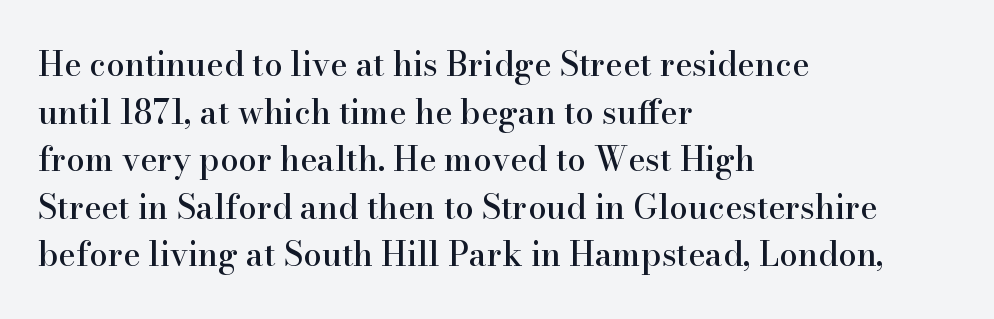
The image shows 33 px serif type, upright; set left-aligned, normal line spacing (1.44x), normal letter spacing, not underlined; high stroke contrast and a small x-height.
